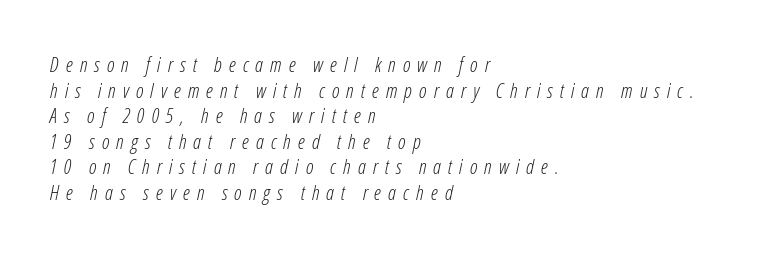
Q: Is the text bold? A: No.
Q: Is the text italic (slanted)? A: Yes, it leans right by about 12 degrees.
Q: Is the text underlined? A: No.
Q: How is the paragraph aligned? A: Left-aligned.
Q: Is the spacing between letters normal or unusually wide? A: Unusually wide.
Q: Is the spacing between lines tight, normal or loose? A: Normal.
